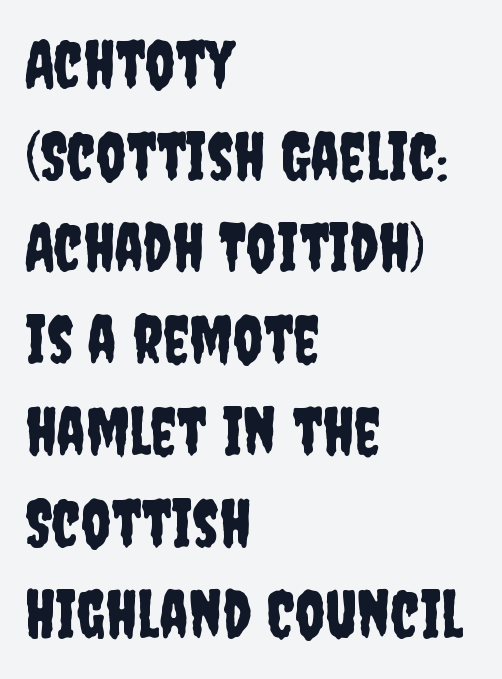
{"serif": "no", "italic": "no", "width": "condensed", "stroke_contrast": "low", "x_height": "large", "monospaced": "no", "underline": "no", "align": "left", "line_spacing": "normal", "line_spacing_ratio": 1.39, "letter_spacing": "normal", "letter_spacing_em": 0.0, "glyph_px": 66}
